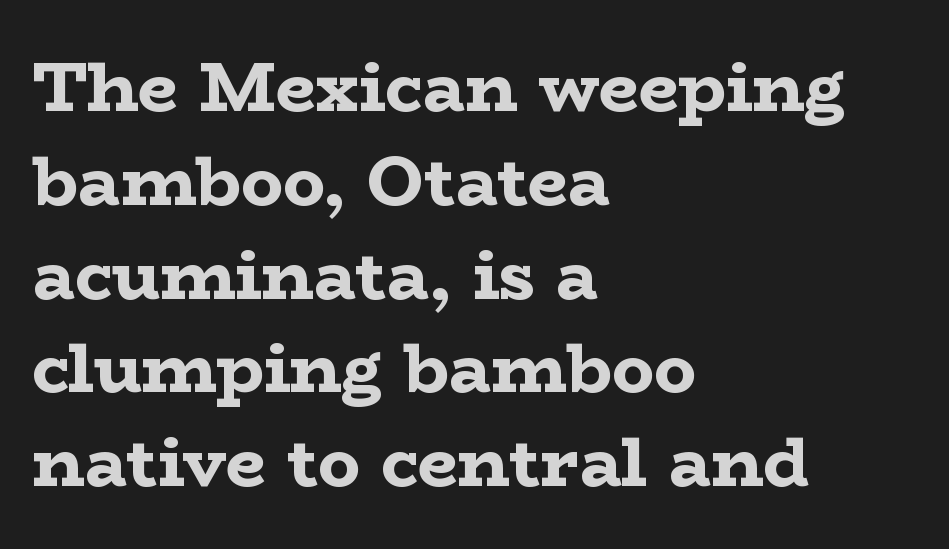
If you drew a line through each stem, it would be perfectly vertical. Plain, unruled lines of type. Line beginnings align vertically; line endings do not. Vertical spacing — default. Notice how thick the strokes are: this is what a full bold looks like. The letters advance in unequal steps, a hallmark of proportional type.
